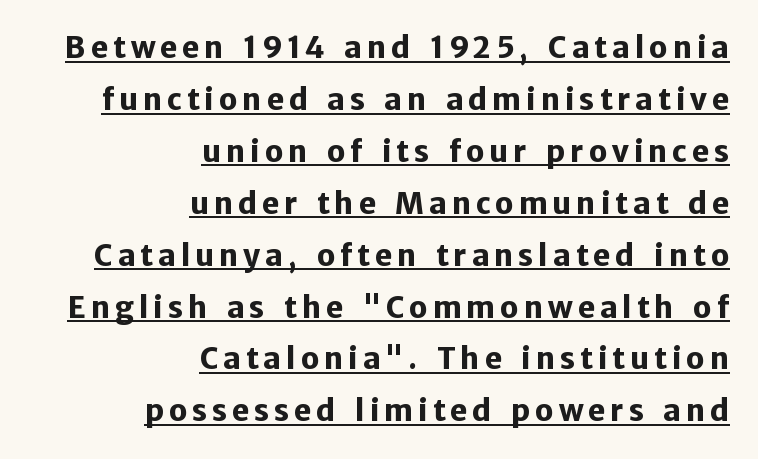
{"serif": "no", "italic": "no", "bold": "yes", "weight": "heavy", "width": "normal", "stroke_contrast": "low", "x_height": "medium", "monospaced": "no", "underline": "yes", "align": "right", "line_spacing_ratio": 1.79, "glyph_px": 29}
